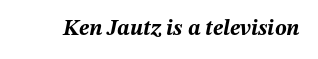
Plain, unruled lines of type. Nobody touched the tracking dial on this one. Each glyph is drawn with heavy, bold strokes. The typography opts for an oblique posture over an upright one.
